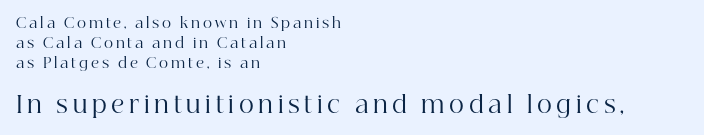
{"italic": "no", "bold": "no", "underline": "no", "align": "left", "line_spacing": "normal", "line_spacing_ratio": 1.43, "letter_spacing": "wide", "letter_spacing_em": 0.2, "larger_block": "second", "size_ratio": 1.64, "glyph_px": 23}
